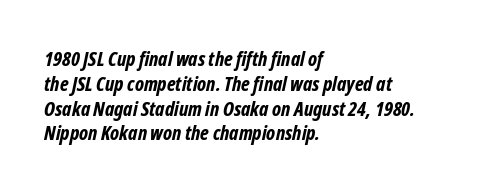
The image shows 20 px bold type; set left-aligned, line spacing 1.24x, normal letter spacing, not underlined.
